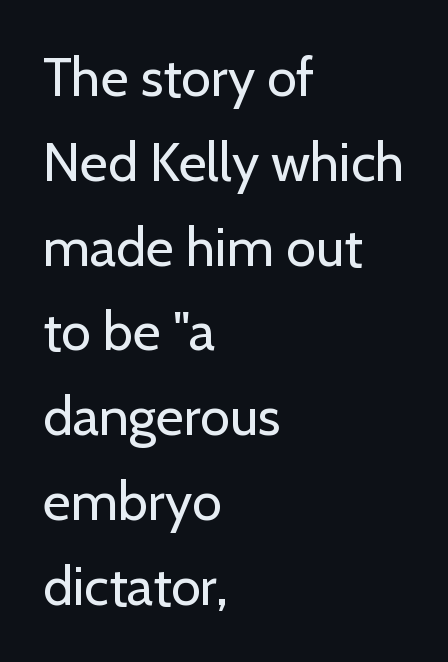
The image shows 54 px regular-weight sans-serif type, upright; set left-aligned, normal line spacing (1.57x), normal letter spacing, not underlined; low stroke contrast and a medium x-height.
